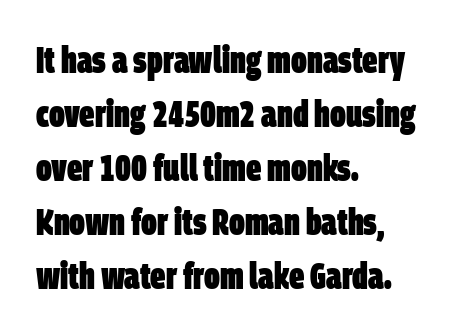
The image shows 38 px heavy, condensed sans-serif type; set left-aligned, normal line spacing (1.42x), normal letter spacing, not underlined; low stroke contrast and a large x-height.
